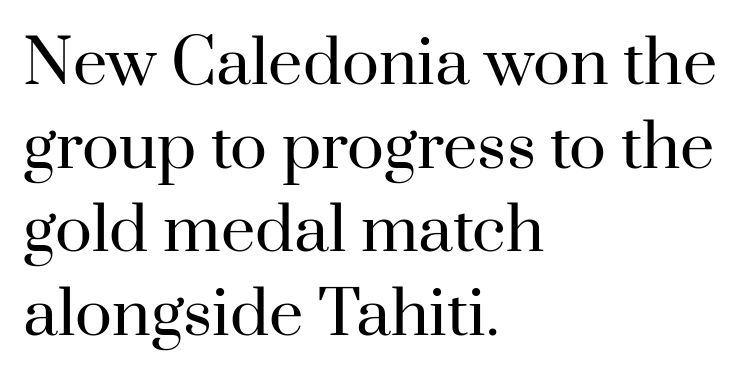
{"serif": "yes", "italic": "no", "bold": "no", "weight": "regular", "width": "normal", "stroke_contrast": "high", "x_height": "small", "monospaced": "no", "underline": "no", "align": "left", "line_spacing": "normal", "line_spacing_ratio": 1.37, "letter_spacing": "normal", "letter_spacing_em": 0.0, "glyph_px": 61}
